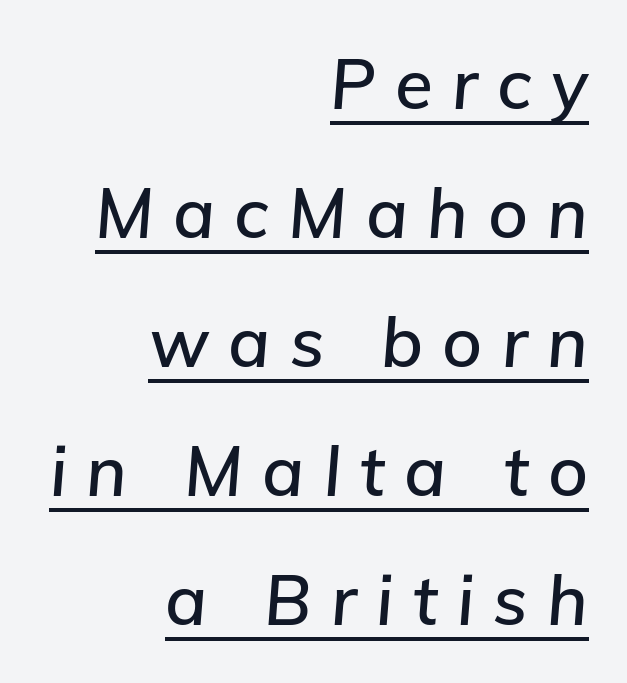
{"italic": "yes", "lean": "right", "slant_degrees": 5, "width": "normal", "stroke_contrast": "low", "x_height": "medium", "monospaced": "no", "underline": "yes", "align": "right", "line_spacing_ratio": 1.87, "letter_spacing": "wide", "letter_spacing_em": 0.28, "glyph_px": 69}
